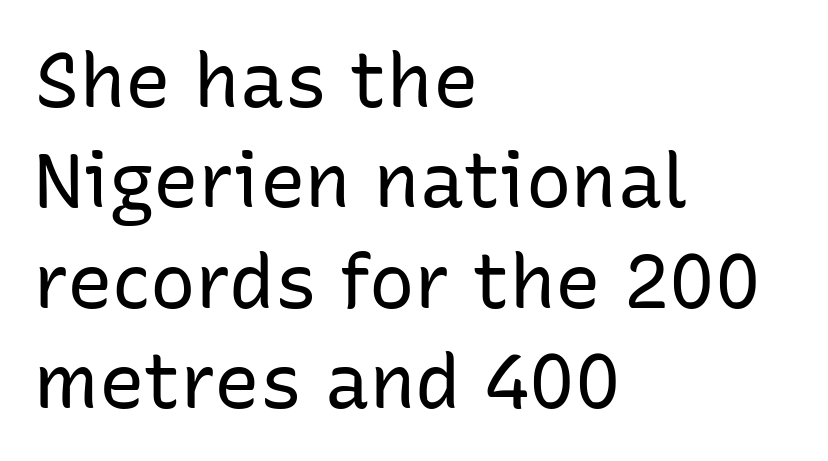
{"serif": "no", "italic": "no", "bold": "no", "weight": "regular", "width": "normal", "stroke_contrast": "low", "x_height": "medium", "monospaced": "no", "underline": "no", "align": "left", "line_spacing": "normal", "line_spacing_ratio": 1.32, "letter_spacing": "normal", "letter_spacing_em": 0.0, "glyph_px": 76}
